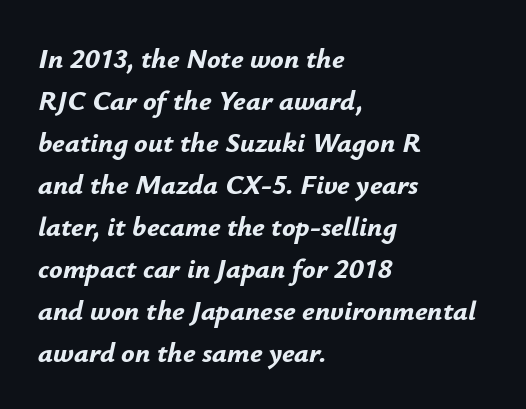
{"italic": "yes", "lean": "right", "slant_degrees": 12, "bold": "yes", "weight": "bold", "width": "normal", "stroke_contrast": "low", "x_height": "small", "monospaced": "no", "underline": "no", "align": "left", "line_spacing": "normal", "line_spacing_ratio": 1.5, "letter_spacing": "normal", "letter_spacing_em": 0.0, "glyph_px": 28}
